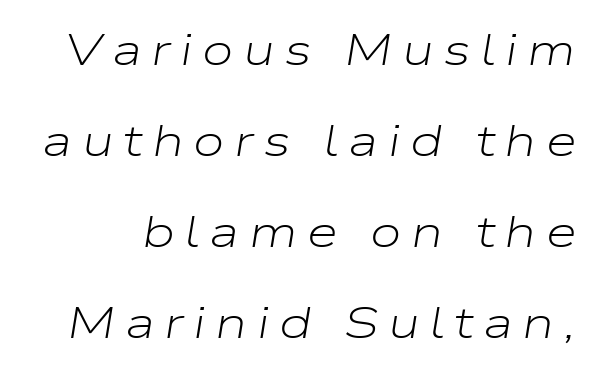
Q: Is the text bold? A: No.
Q: Is the text italic (slanted)? A: Yes, it leans right by about 9 degrees.
Q: Is the text underlined? A: No.
Q: Is the spacing between letters normal or unusually wide? A: Unusually wide.
Q: Is the spacing between lines tight, normal or loose? A: Loose.
Q: Width (condensed, normal, or wide)? A: Wide.
Q: Stroke contrast? A: Low.
Q: x-height? A: Medium.
Q: Monospaced? A: No.
